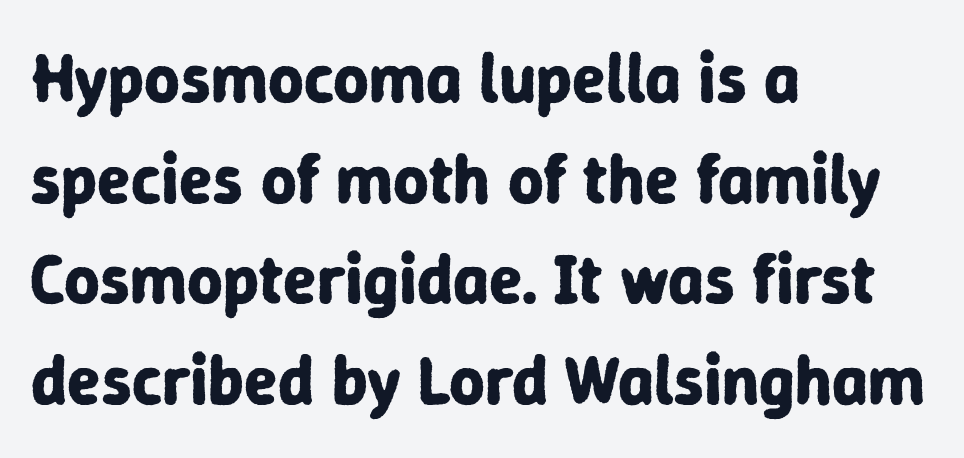
{"serif": "no", "italic": "no", "bold": "yes", "weight": "bold", "width": "normal", "stroke_contrast": "low", "x_height": "medium", "monospaced": "no", "underline": "no", "align": "left", "line_spacing": "normal", "line_spacing_ratio": 1.46, "letter_spacing": "normal", "letter_spacing_em": 0.0, "glyph_px": 69}
